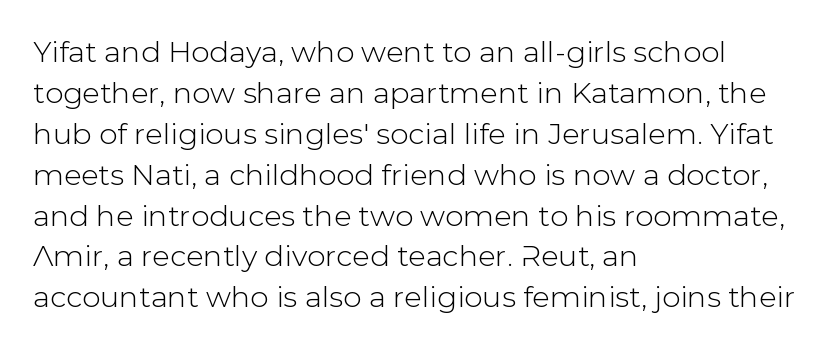
A bare baseline throughout the passage. The block of text has a typical density, with ordinary space between rows. Do the letters lean? They stand straight. The tracking reads as untouched default to a designer's eye.
